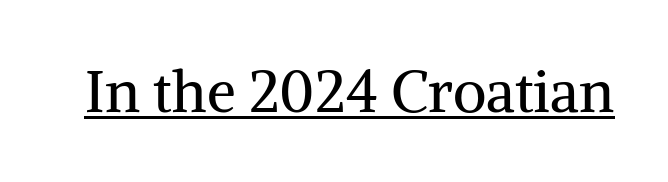
Honestly, the underline is the first thing you notice here. Heft: none added — not bold. Do the letters lean? They stand straight. Standard letterfit; no display-style spreading of the glyphs. The rendering shows small feet on the letterforms — a serif design.
